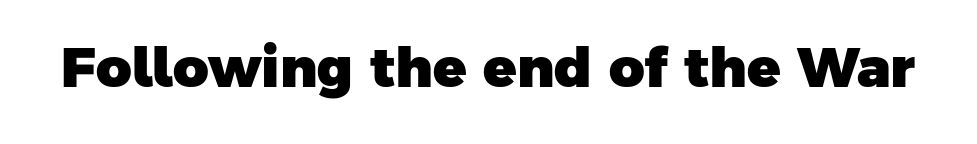
Q: Is the text bold? A: Yes.
Q: Is the typeface a serif or a sans-serif typeface? A: Sans-serif.
Q: Is the text underlined? A: No.
Q: Is the spacing between letters normal or unusually wide? A: Normal.
Q: Width (condensed, normal, or wide)? A: Normal.
Q: Stroke contrast? A: Low.
Q: x-height? A: Medium.
Q: Monospaced? A: No.
